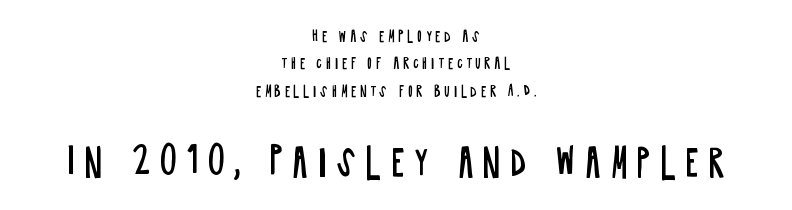
Has an underline been added? It has not. In terms of leading, this rendering errs on the spacious side. To sum up the face: it is a sans, with no serifs. You could not count columns in this text — the font is proportionally spaced. Larger block? The one below; the one above is distinctly smaller.
